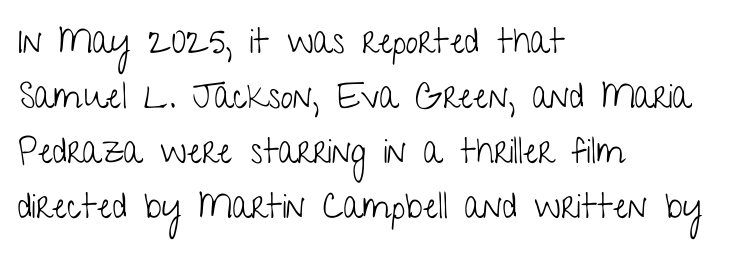
The image shows 35 px light, condensed sans-serif type, upright; set left-aligned, normal line spacing (1.57x), normal letter spacing, not underlined; low stroke contrast and a medium x-height.
